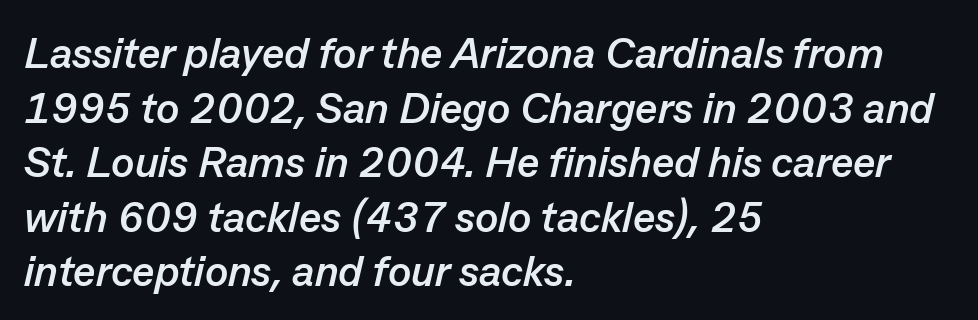
The image shows 43 px semibold type, italic (leaning right); set left-aligned, normal line spacing (1.27x), normal letter spacing, not underlined; low stroke contrast and a medium x-height.
